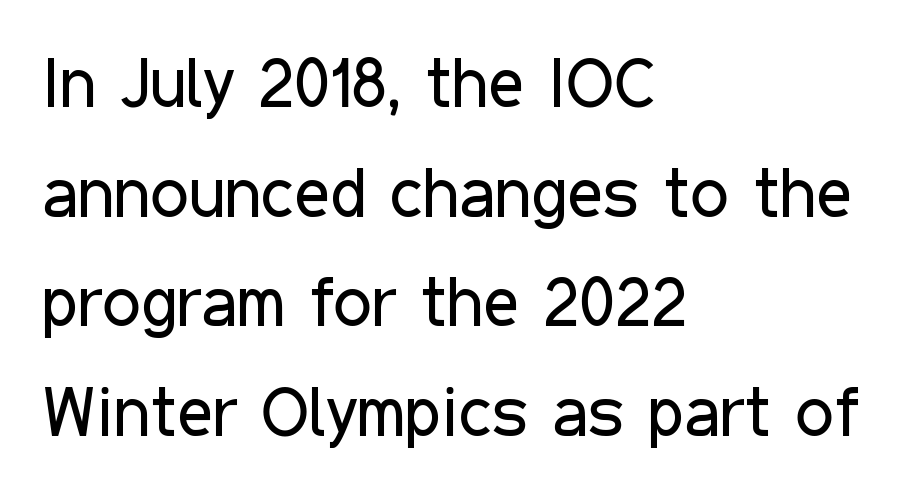
{"serif": "no", "italic": "no", "bold": "no", "weight": "regular", "width": "condensed", "stroke_contrast": "low", "x_height": "medium", "monospaced": "no", "underline": "no", "align": "left", "line_spacing": "normal", "line_spacing_ratio": 1.59, "letter_spacing": "normal", "letter_spacing_em": 0.0, "glyph_px": 69}
